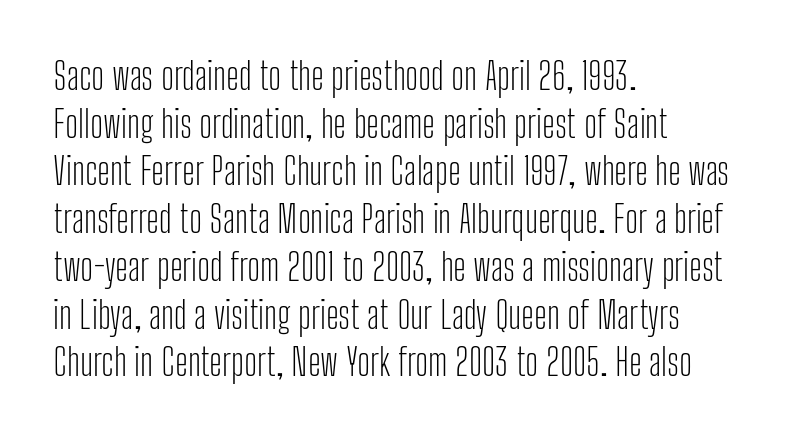
Notice how descenders clear the ascenders below comfortably — that's standard leading. Glyph-to-glyph distance matches everyday printed text. The typography opts for an upright posture over an oblique one. The gap between lines stays unmarked.
